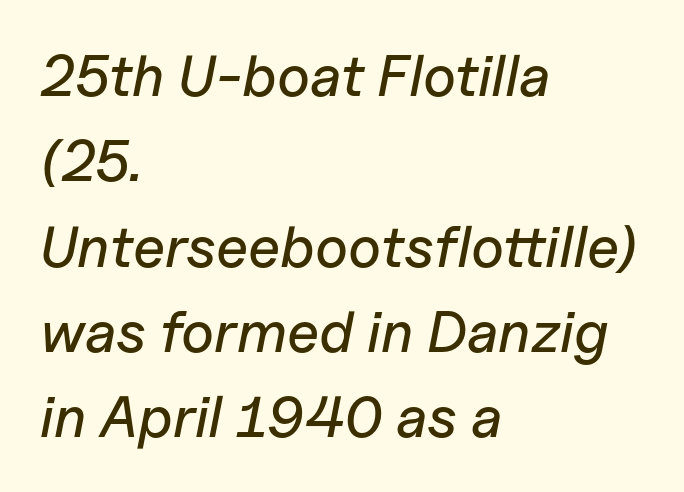
Letter spacing: default. Tall strokes in this sample are angled rather than plumb. The vertical gap from one line to the next is medium. Note the varied advance widths — an 'i' is clearly narrower than an 'm'. The setting favours the left margin, as ordinary paragraphs usually do. Descender tails drop into unmarked territory.
